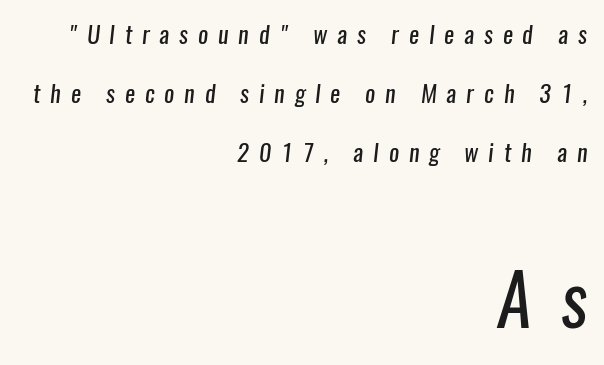
Casual observation: everything's shoved over to the right. This reads as an unemphasized weight, regular at the heaviest. If you measured baseline to baseline, you'd find a long distance. The tracking jumps out immediately: characters are airy and widely separated. Note: smaller setting up top, larger setting below.
